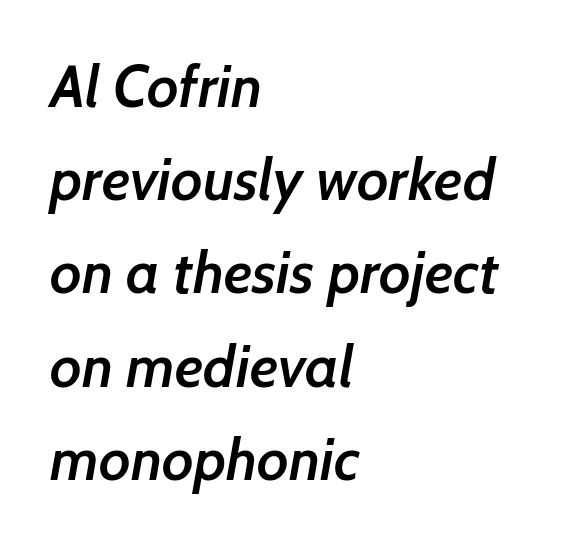
{"serif": "no", "bold": "semi", "weight": "semibold", "width": "normal", "stroke_contrast": "low", "x_height": "medium", "monospaced": "no", "underline": "no", "align": "left", "line_spacing": "normal", "line_spacing_ratio": 1.58, "letter_spacing": "normal", "letter_spacing_em": 0.0, "glyph_px": 59}
